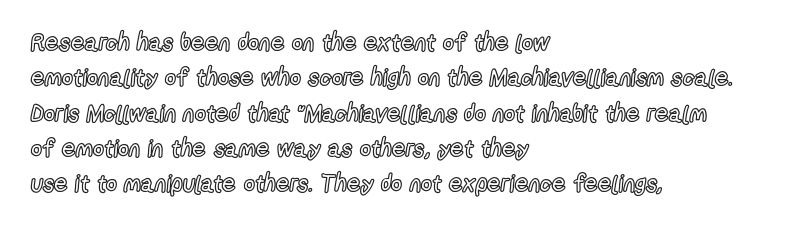
{"underline": "no", "align": "left", "line_spacing": "normal", "line_spacing_ratio": 1.47, "letter_spacing": "normal", "letter_spacing_em": 0.0, "glyph_px": 24}
